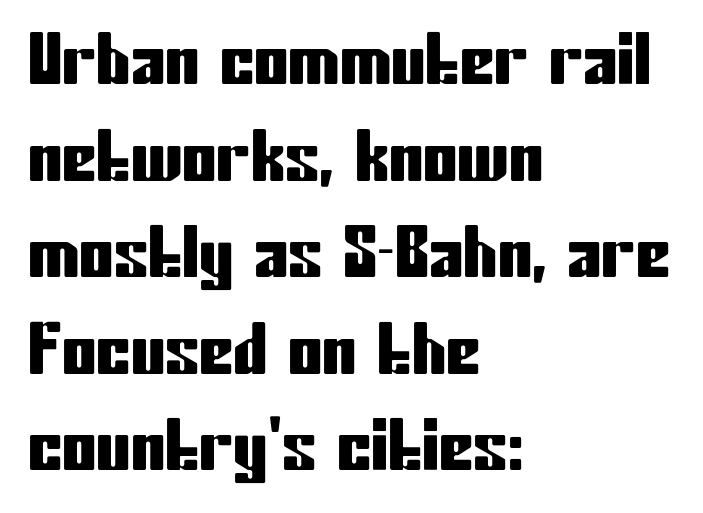
Is this a fixed-width face? No — the glyphs have proportional, varying widths. These lines are set flush left with a ragged right edge. Honestly, the letter spacing is just normal — you wouldn't notice it. This sample uses a sans-serif face.
